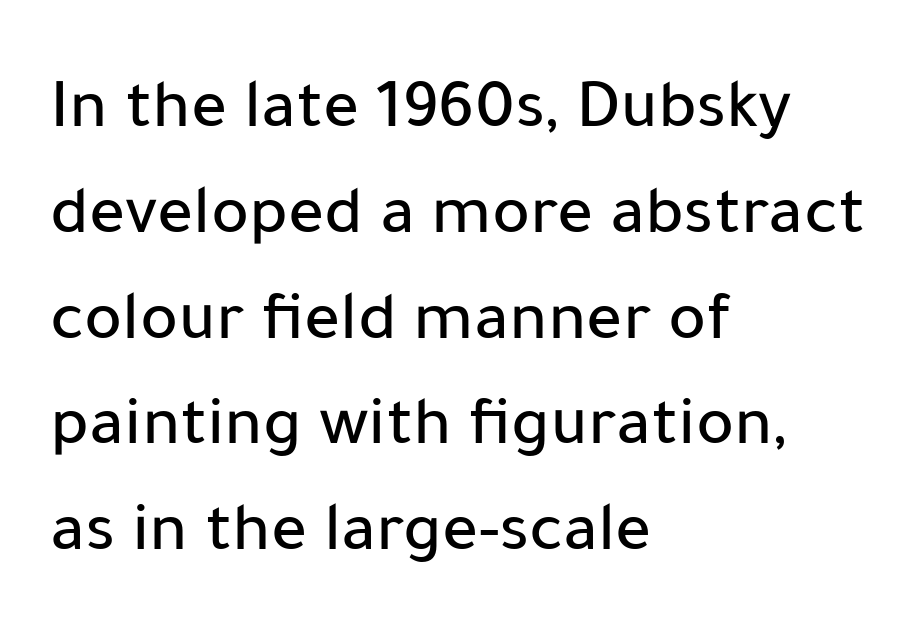
Q: Is the text italic (slanted)? A: No, it is upright.
Q: Is the typeface a serif or a sans-serif typeface? A: Sans-serif.
Q: Is the text underlined? A: No.
Q: How is the paragraph aligned? A: Left-aligned.
Q: Is the spacing between letters normal or unusually wide? A: Normal.
Q: Is the spacing between lines tight, normal or loose? A: Normal.
Q: Width (condensed, normal, or wide)? A: Normal.
Q: Stroke contrast? A: Low.
Q: x-height? A: Medium.
Q: Monospaced? A: No.
